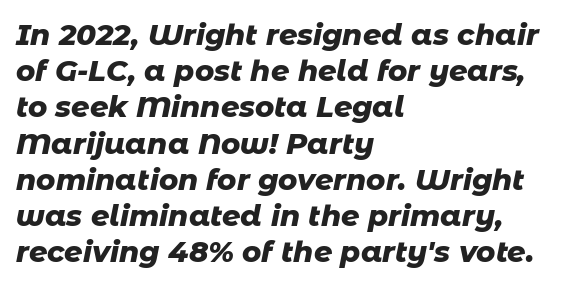
{"italic": "yes", "lean": "right", "slant_degrees": 11, "bold": "yes", "weight": "heavy", "width": "normal", "stroke_contrast": "low", "x_height": "medium", "monospaced": "no", "underline": "no", "align": "left", "line_spacing": "normal", "line_spacing_ratio": 1.25, "letter_spacing": "normal", "letter_spacing_em": 0.0, "glyph_px": 29}
